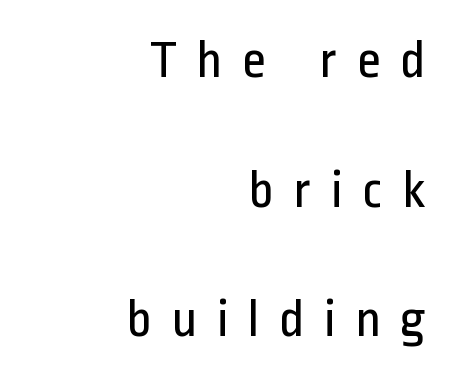
Q: Is the text bold? A: No.
Q: Is the text italic (slanted)? A: No, it is upright.
Q: Is the typeface a serif or a sans-serif typeface? A: Sans-serif.
Q: Is the text underlined? A: No.
Q: How is the paragraph aligned? A: Right-aligned.
Q: Is the spacing between letters normal or unusually wide? A: Unusually wide.
Q: Is the spacing between lines tight, normal or loose? A: Loose.
Q: Width (condensed, normal, or wide)? A: Condensed.
Q: Stroke contrast? A: Low.
Q: x-height? A: Medium.
Q: Monospaced? A: No.
